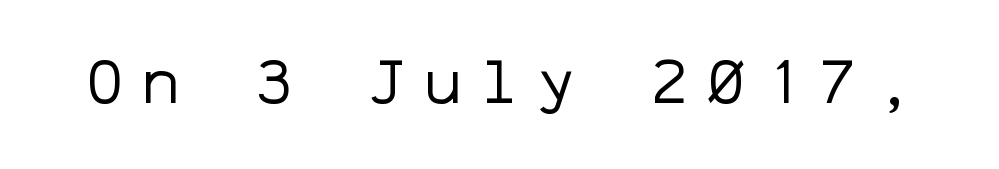
{"serif": "no", "italic": "no", "bold": "no", "weight": "regular", "width": "normal", "stroke_contrast": "low", "x_height": "medium", "monospaced": "yes", "underline": "no", "letter_spacing": "wide", "letter_spacing_em": 0.31, "glyph_px": 62}
